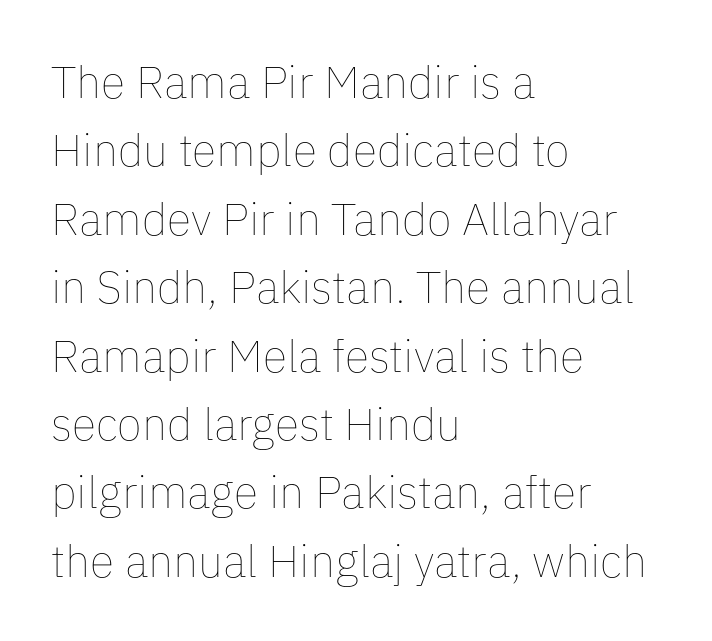
Where is the straight margin? On the left. The letters look calm and open, with moderate or lighter stems. If you drew a line through each stem, it would be perfectly vertical. Is this a fixed-width face? No — the glyphs have proportional, varying widths. Normally led — the rows are evenly, conventionally spaced. No word sits above an underline.
